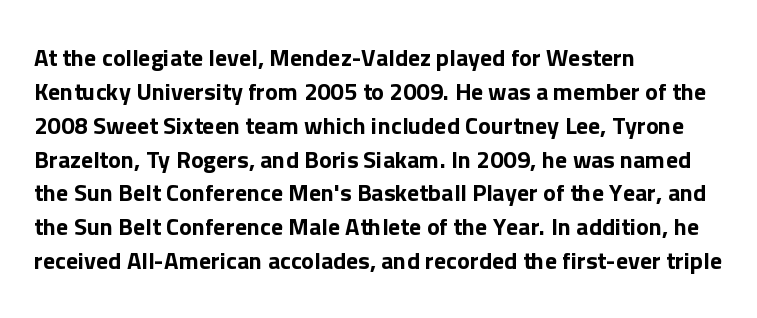
The image shows 24 px text type, upright; set left-aligned, normal line spacing (1.41x), normal letter spacing, not underlined.
